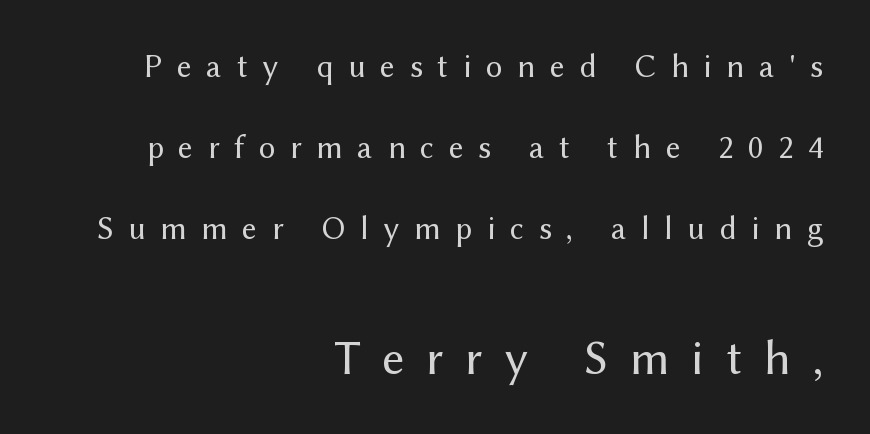
{"serif": "no", "italic": "no", "bold": "no", "weight": "regular", "width": "normal", "stroke_contrast": "medium", "x_height": "medium", "monospaced": "no", "underline": "no", "align": "right", "line_spacing": "loose", "line_spacing_ratio": 2.46, "letter_spacing": "wide", "letter_spacing_em": 0.44, "larger_block": "second", "size_ratio": 1.48, "glyph_px": 49}
